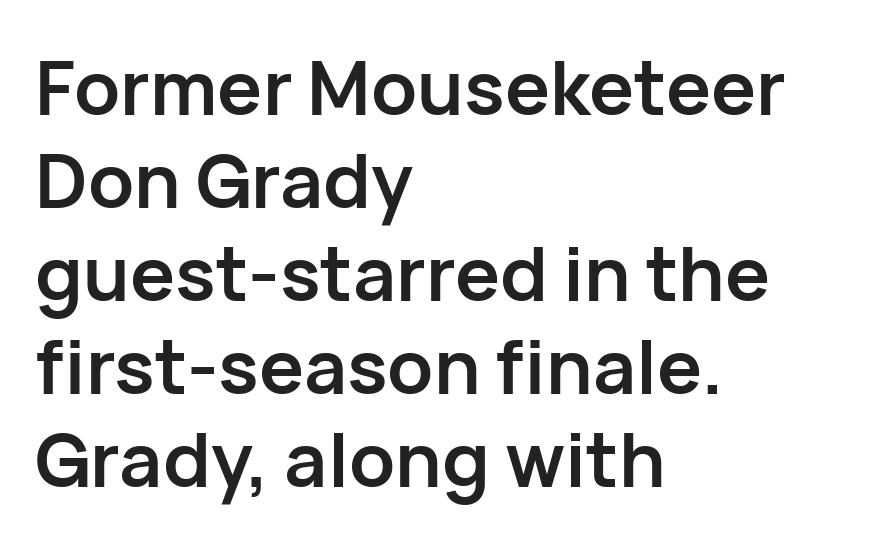
Q: Is the text bold? A: Yes.
Q: Is the text italic (slanted)? A: No, it is upright.
Q: Is the typeface a serif or a sans-serif typeface? A: Sans-serif.
Q: Is the text underlined? A: No.
Q: How is the paragraph aligned? A: Left-aligned.
Q: Is the spacing between letters normal or unusually wide? A: Normal.
Q: Width (condensed, normal, or wide)? A: Normal.
Q: Stroke contrast? A: Low.
Q: x-height? A: Medium.
Q: Monospaced? A: No.
